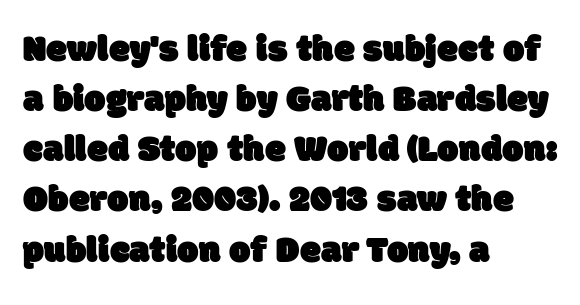
Q: Is the typeface a serif or a sans-serif typeface? A: Sans-serif.
Q: Is the text underlined? A: No.
Q: How is the paragraph aligned? A: Left-aligned.
Q: Is the spacing between letters normal or unusually wide? A: Normal.
Q: Is the spacing between lines tight, normal or loose? A: Normal.
Q: Width (condensed, normal, or wide)? A: Normal.
Q: Stroke contrast? A: Low.
Q: x-height? A: Large.
Q: Monospaced? A: No.
